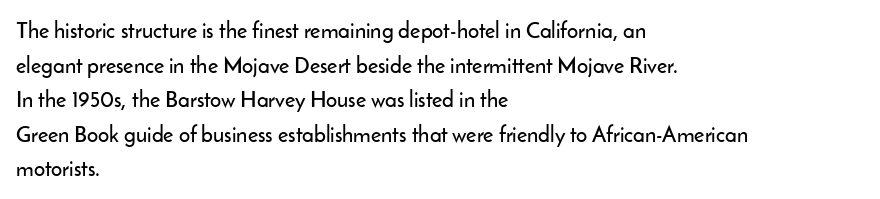
Q: Is the text italic (slanted)? A: No, it is upright.
Q: Is the text underlined? A: No.
Q: How is the paragraph aligned? A: Left-aligned.
Q: Is the spacing between letters normal or unusually wide? A: Normal.
Q: Is the spacing between lines tight, normal or loose? A: Normal.
